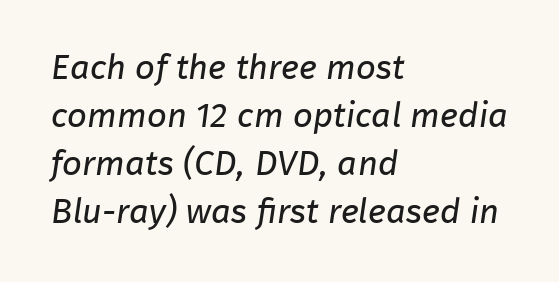
The typeface chosen for these lines omits serifs. Line starts are locked; line ends wander. A typesetter would call this zero additional tracking. Proportional: the letters do not fall into vertical columns. The zone under the glyphs is completely vacant. Bold? No — there's no thickening of the strokes.
